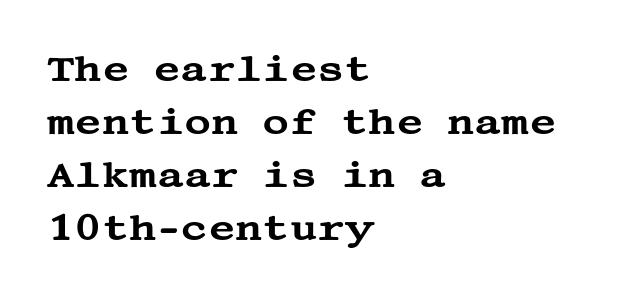
A serif font was chosen for this passage. Honestly, the letter spacing is just normal — you wouldn't notice it. This block has exactly the height ordinary leading produces. The lines in this sample share a left origin and differ only in where they stop. In terms of posture, this sample is upright.
